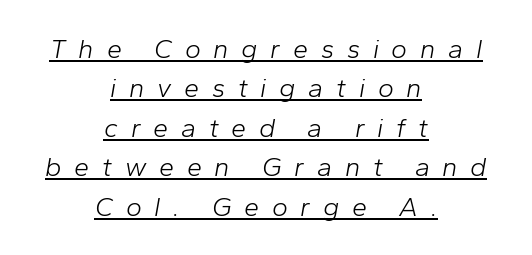
The image shows 27 px text type, italic (leaning right); set centered, normal line spacing (1.46x), unusually wide letter spacing (+0.47 em), underlined.
